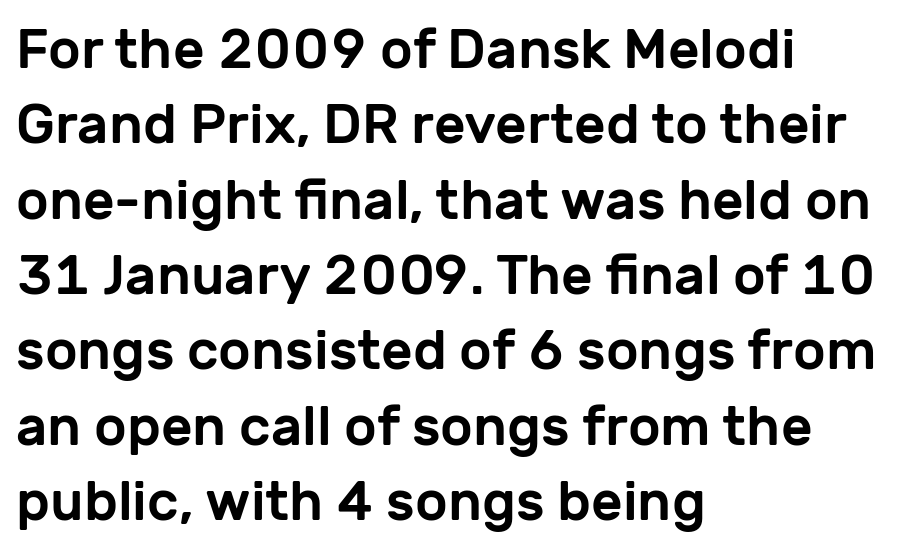
The image shows 55 px sans-serif type, upright; set left-aligned, normal line spacing (1.37x), normal letter spacing, not underlined; low stroke contrast and a medium x-height.
